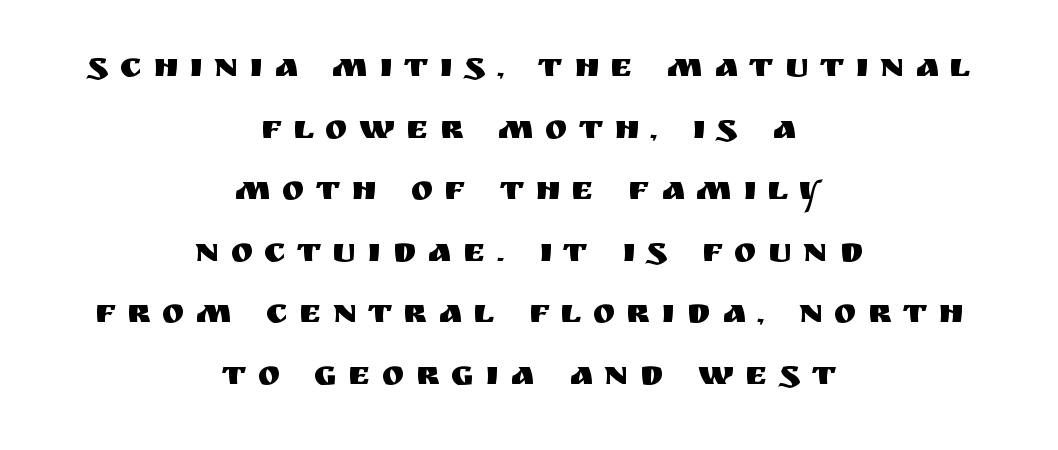
Q: Is the text italic (slanted)? A: No, it is upright.
Q: Is the typeface a serif or a sans-serif typeface? A: Sans-serif.
Q: Is the text underlined? A: No.
Q: How is the paragraph aligned? A: Centered.
Q: Is the spacing between letters normal or unusually wide? A: Unusually wide.
Q: Width (condensed, normal, or wide)? A: Normal.
Q: Stroke contrast? A: Medium.
Q: x-height? A: Large.
Q: Monospaced? A: No.
